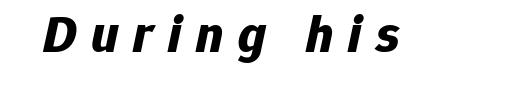
{"italic": "yes", "lean": "right", "slant_degrees": 12, "bold": "yes", "weight": "bold", "width": "normal", "stroke_contrast": "low", "x_height": "medium", "monospaced": "no", "underline": "no", "letter_spacing": "wide", "letter_spacing_em": 0.28, "glyph_px": 53}
